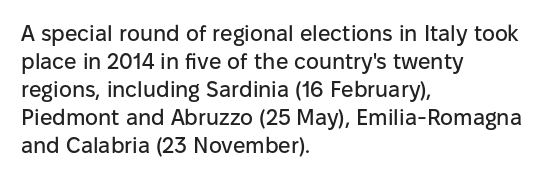
Q: Is the text italic (slanted)? A: No, it is upright.
Q: Is the text underlined? A: No.
Q: How is the paragraph aligned? A: Left-aligned.
Q: Is the spacing between letters normal or unusually wide? A: Normal.
Q: Is the spacing between lines tight, normal or loose? A: Normal.
